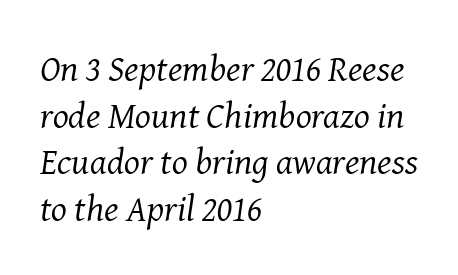
These lines keep a tight, regular rhythm from letter to letter. This rendering uses left alignment, leaving the right contour irregular. No heavy texture on the line: the type isn't bold. The gap between lines stays unmarked. This sample has the flowing, uneven cadence of proportional lettering.
